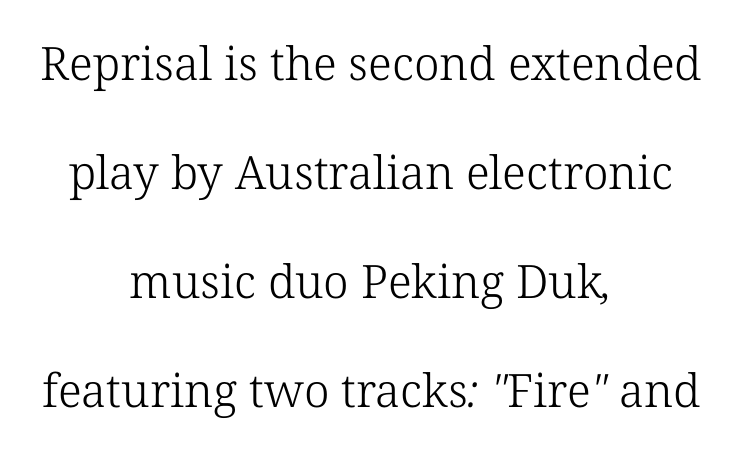
The image shows 46 px light serif type; set centered, loose line spacing (2.37x), normal letter spacing, not underlined; low stroke contrast and a medium x-height.
